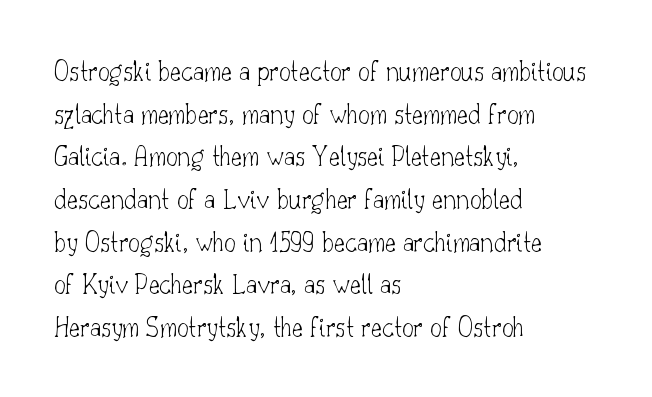
{"serif": "yes", "italic": "no", "bold": "no", "weight": "thin", "width": "normal", "stroke_contrast": "low", "x_height": "small", "monospaced": "no", "underline": "no", "align": "left", "line_spacing": "normal", "line_spacing_ratio": 1.47, "letter_spacing": "normal", "letter_spacing_em": 0.0, "glyph_px": 29}
